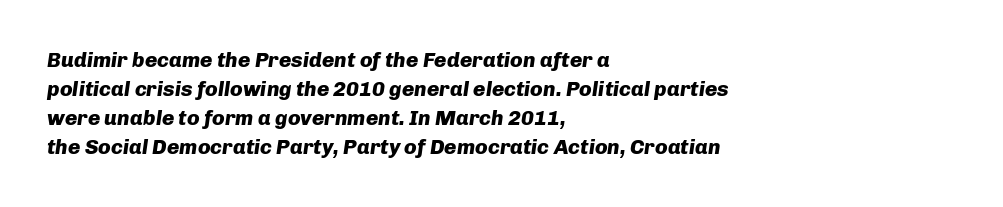
Q: Is the text bold? A: Yes.
Q: Is the text italic (slanted)? A: Yes, it leans right by about 8 degrees.
Q: Is the text underlined? A: No.
Q: How is the paragraph aligned? A: Left-aligned.
Q: Is the spacing between letters normal or unusually wide? A: Normal.
Q: Is the spacing between lines tight, normal or loose? A: Normal.
